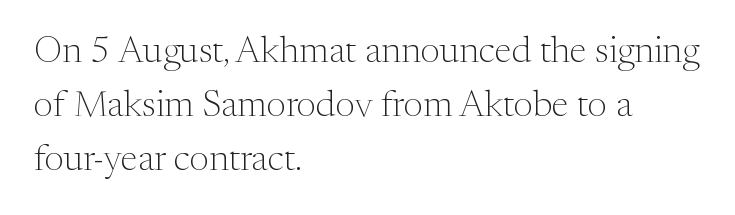
The image shows 37 px light serif type, upright; set left-aligned, normal line spacing (1.46x), normal letter spacing, not underlined; medium stroke contrast and a medium x-height.
